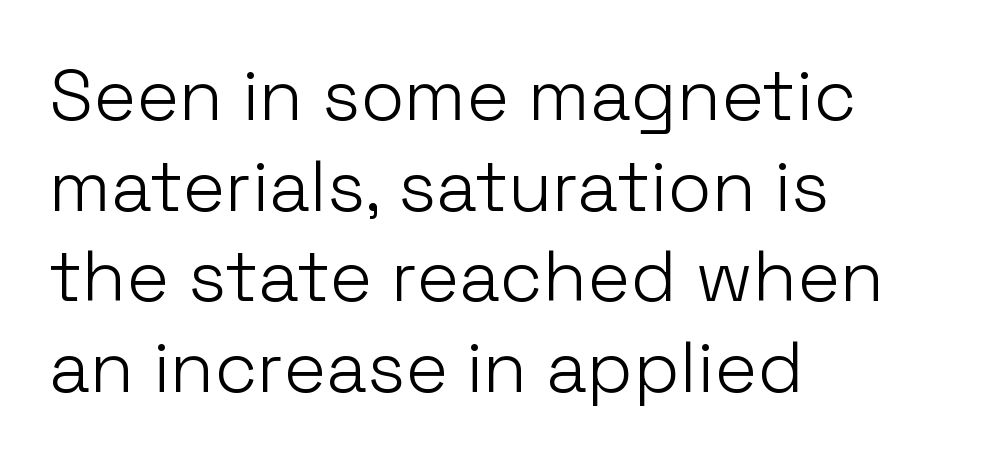
{"serif": "no", "italic": "no", "bold": "no", "weight": "light", "width": "normal", "stroke_contrast": "low", "x_height": "medium", "monospaced": "no", "underline": "no", "align": "left", "line_spacing": "normal", "line_spacing_ratio": 1.26, "letter_spacing": "normal", "letter_spacing_em": 0.0, "glyph_px": 72}
